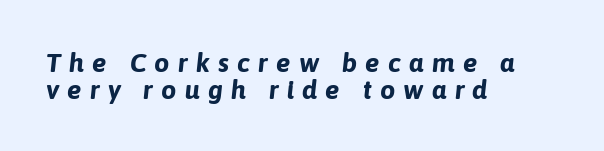
Q: Is the text bold? A: Yes.
Q: Is the text italic (slanted)? A: Yes, it leans right by about 6 degrees.
Q: Is the text underlined? A: No.
Q: How is the paragraph aligned? A: Left-aligned.
Q: Is the spacing between letters normal or unusually wide? A: Unusually wide.
Q: Is the spacing between lines tight, normal or loose? A: Tight.
